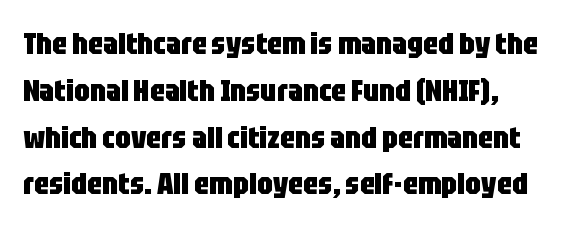
The image shows 31 px heavy, condensed sans-serif type, upright; set left-aligned, normal line spacing (1.51x), normal letter spacing, not underlined; low stroke contrast and a large x-height.
